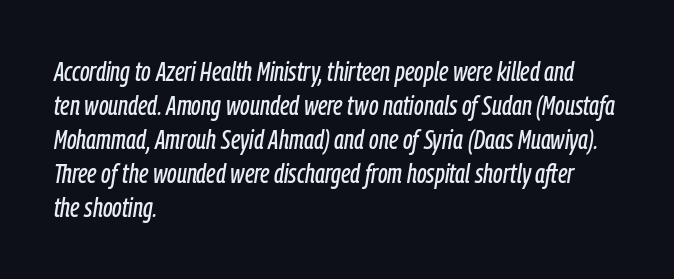
The lettering tilts uniformly, giving the passage an italic look. Does the copy run flush right? No — it runs flush left. The passage shown has conventional tracking throughout. Normally led — the rows are evenly, conventionally spaced. Nobody drew a line under any word here.
